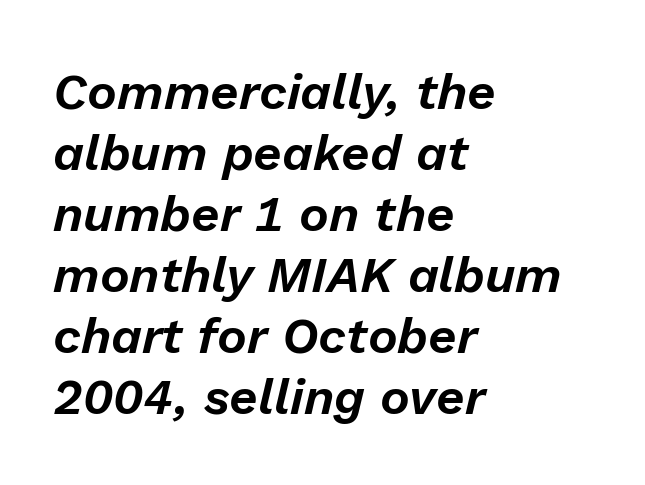
Q: Is the text italic (slanted)? A: Yes, it leans right by about 13 degrees.
Q: Is the text underlined? A: No.
Q: How is the paragraph aligned? A: Left-aligned.
Q: Is the spacing between letters normal or unusually wide? A: Normal.
Q: Width (condensed, normal, or wide)? A: Normal.
Q: Stroke contrast? A: Low.
Q: x-height? A: Medium.
Q: Monospaced? A: No.
